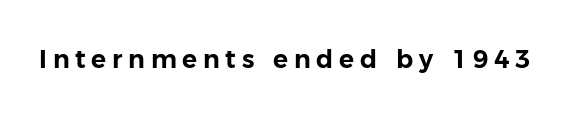
Q: Is the text italic (slanted)? A: No, it is upright.
Q: Is the text underlined? A: No.
Q: Is the spacing between letters normal or unusually wide? A: Unusually wide.
